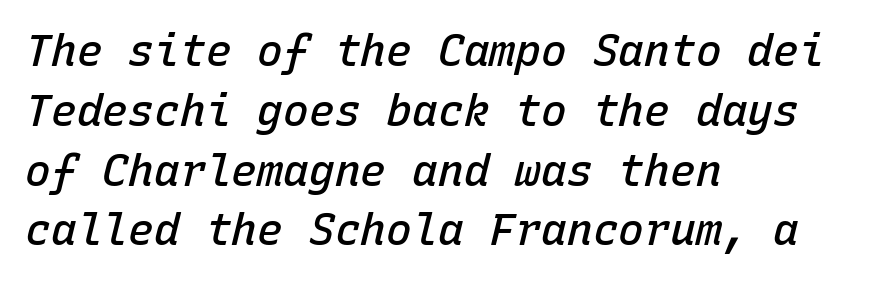
Observe the lean: these are italic letterforms. The rendering keeps characters at their native spacing. Slightly chunky letters — semibold, I'd say, not full bold. Quick note: interline space is typical. Note the uniform advance width — an 'i' takes as much space as an 'm'.
